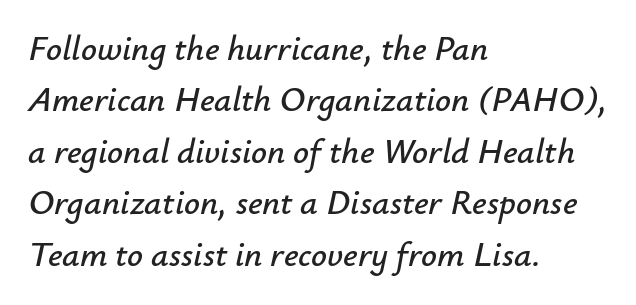
{"italic": "yes", "lean": "right", "slant_degrees": 12, "width": "normal", "stroke_contrast": "low", "x_height": "small", "monospaced": "no", "underline": "no", "align": "left", "line_spacing": "normal", "line_spacing_ratio": 1.47, "letter_spacing": "normal", "letter_spacing_em": 0.0, "glyph_px": 35}
